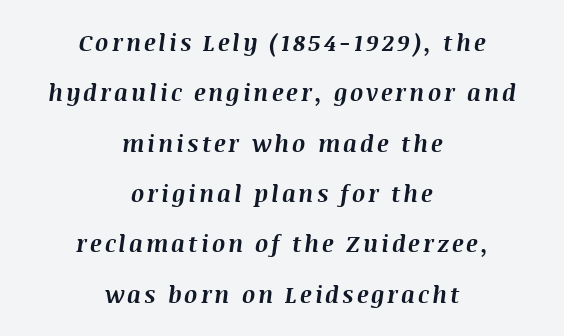
Q: Is the text bold? A: Yes.
Q: Is the text italic (slanted)? A: Yes, it leans right by about 8 degrees.
Q: Is the text underlined? A: No.
Q: How is the paragraph aligned? A: Centered.
Q: Is the spacing between lines tight, normal or loose? A: Loose.
